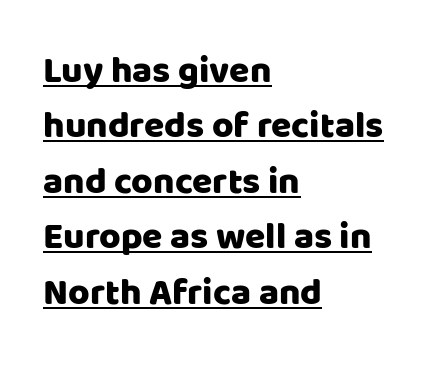
Q: Is the text italic (slanted)? A: No, it is upright.
Q: Is the typeface a serif or a sans-serif typeface? A: Sans-serif.
Q: Is the text underlined? A: Yes.
Q: How is the paragraph aligned? A: Left-aligned.
Q: Is the spacing between letters normal or unusually wide? A: Normal.
Q: Is the spacing between lines tight, normal or loose? A: Normal.
Q: Width (condensed, normal, or wide)? A: Normal.
Q: Stroke contrast? A: Low.
Q: x-height? A: Large.
Q: Monospaced? A: No.
